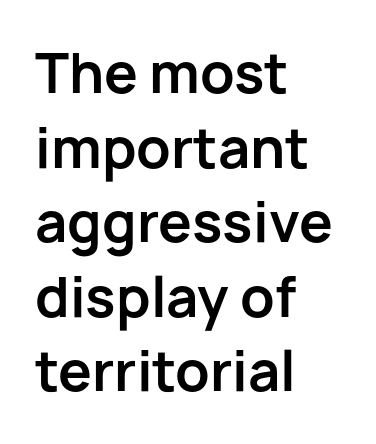
The image shows 54 px bold sans-serif type, upright; set left-aligned, normal line spacing (1.38x), normal letter spacing, not underlined; low stroke contrast and a medium x-height.
